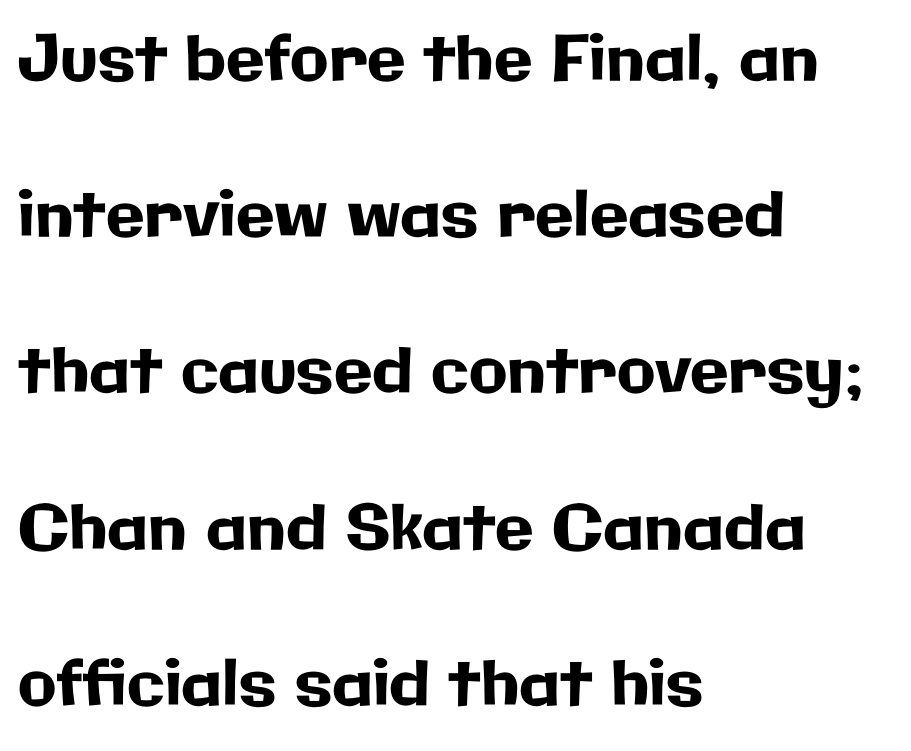
The image shows 63 px sans-serif type, upright; set left-aligned, loose line spacing (2.48x), normal letter spacing, not underlined; low stroke contrast and a medium x-height.
